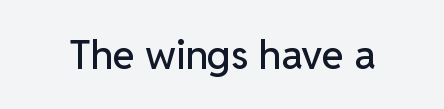
{"serif": "no", "italic": "no", "width": "normal", "stroke_contrast": "low", "x_height": "medium", "monospaced": "no", "underline": "no", "letter_spacing": "normal", "letter_spacing_em": 0.0, "glyph_px": 40}
